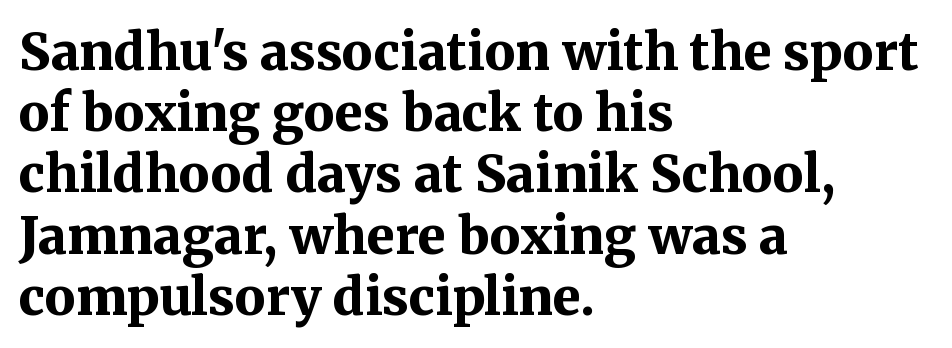
{"serif": "yes", "italic": "no", "bold": "yes", "weight": "bold", "width": "normal", "stroke_contrast": "medium", "x_height": "medium", "monospaced": "no", "underline": "no", "align": "left", "line_spacing_ratio": 1.2, "letter_spacing": "normal", "letter_spacing_em": 0.0, "glyph_px": 51}
